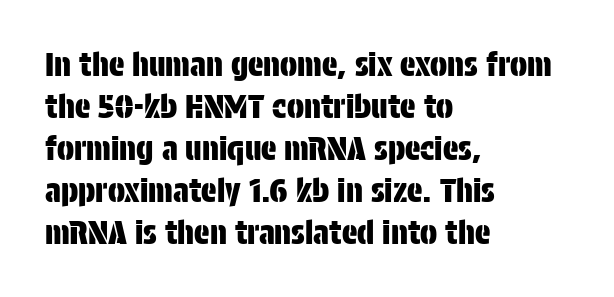
Q: Is the text italic (slanted)? A: No, it is upright.
Q: Is the typeface a serif or a sans-serif typeface? A: Sans-serif.
Q: Is the text underlined? A: No.
Q: How is the paragraph aligned? A: Left-aligned.
Q: Is the spacing between letters normal or unusually wide? A: Normal.
Q: Is the spacing between lines tight, normal or loose? A: Normal.
Q: Width (condensed, normal, or wide)? A: Condensed.
Q: Stroke contrast? A: Low.
Q: x-height? A: Large.
Q: Monospaced? A: No.
